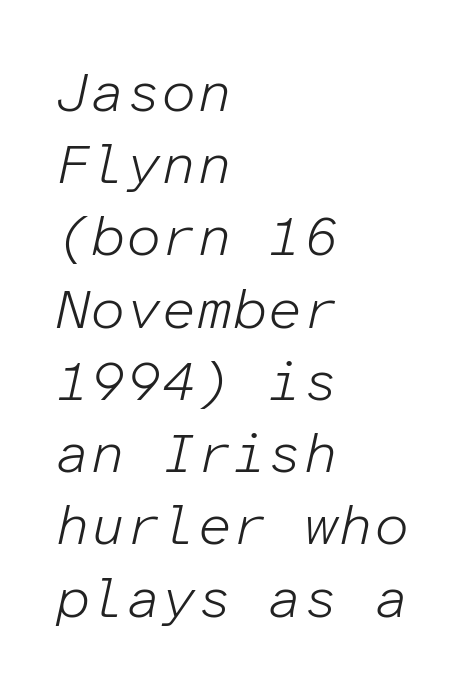
{"italic": "yes", "lean": "right", "slant_degrees": 12, "bold": "no", "weight": "light", "width": "normal", "stroke_contrast": "low", "x_height": "medium", "monospaced": "yes", "underline": "no", "align": "left", "line_spacing": "normal", "line_spacing_ratio": 1.29, "letter_spacing": "normal", "letter_spacing_em": 0.0, "glyph_px": 56}
